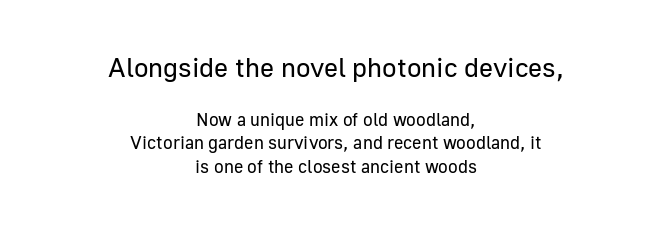
The rag falls on both sides of this text block equally. The space beneath each line is pristine and unruled. Character size in the leading block exceeds that of the trailing block. Weight: not bold — regular or lighter. Reading down the column, the eye jumps a familiar distance to each next line. The lettering holds an erect, upright posture throughout.
